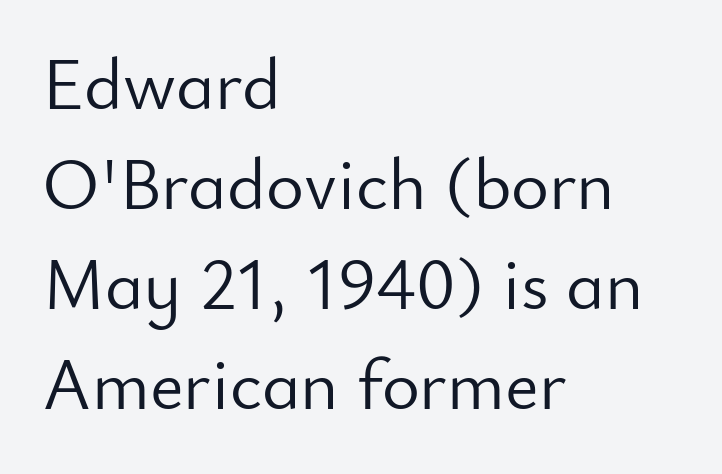
The letters advance in unequal steps, a hallmark of proportional type. Short note: letters normally spaced. Weight: not bold — regular or lighter. The type family on display is of the sans-serif kind. The axis of the letterforms is exactly vertical. The rag falls on the right side of this text block.
